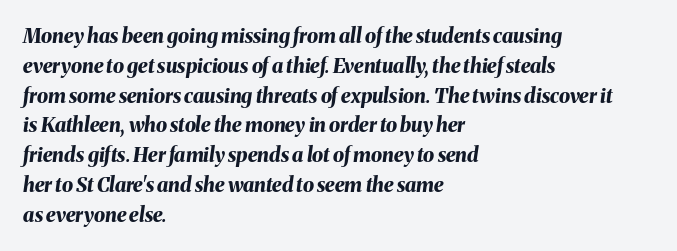
{"italic": "yes", "lean": "right", "slant_degrees": 8, "bold": "yes", "underline": "no", "align": "left", "line_spacing": "normal", "line_spacing_ratio": 1.49, "letter_spacing": "normal", "letter_spacing_em": 0.0, "glyph_px": 20}
